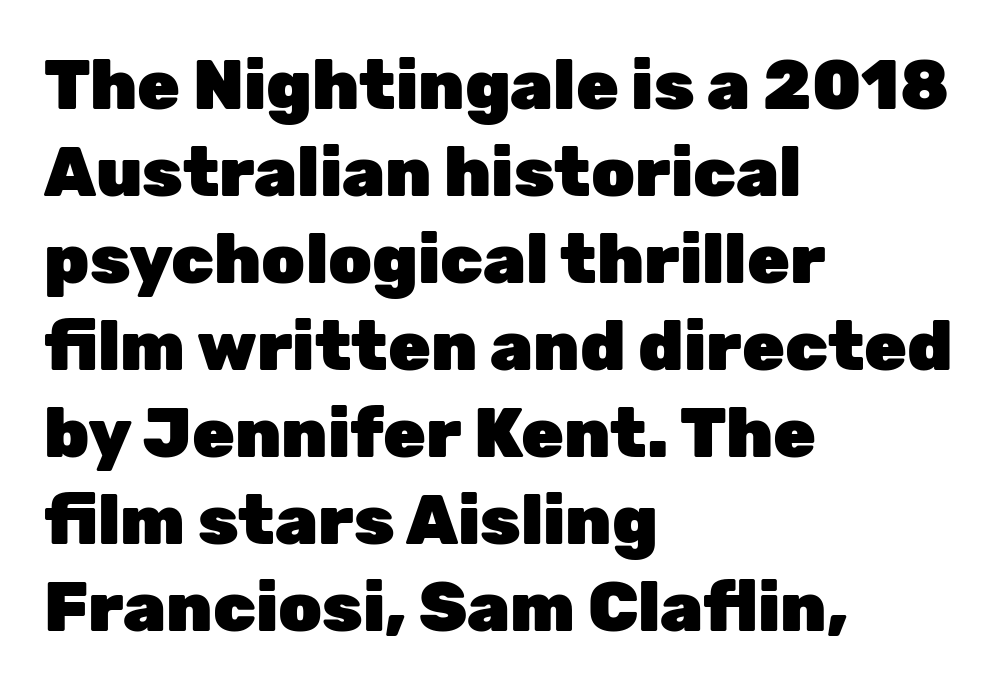
{"serif": "no", "italic": "no", "bold": "yes", "weight": "heavy", "width": "normal", "stroke_contrast": "low", "x_height": "medium", "monospaced": "no", "underline": "no", "align": "left", "line_spacing": "normal", "line_spacing_ratio": 1.26, "letter_spacing": "normal", "letter_spacing_em": 0.0, "glyph_px": 69}
